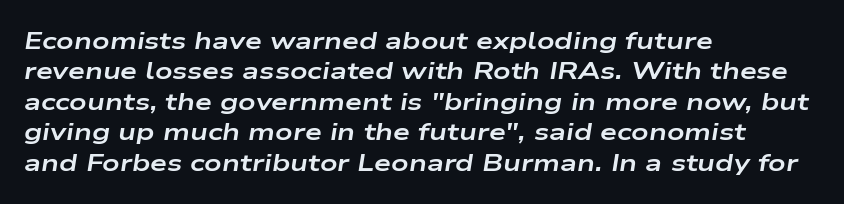
Q: Is the text bold? A: Yes.
Q: Is the text italic (slanted)? A: Yes, it leans right by about 9 degrees.
Q: Is the text underlined? A: No.
Q: How is the paragraph aligned? A: Left-aligned.
Q: Is the spacing between letters normal or unusually wide? A: Normal.
Q: Is the spacing between lines tight, normal or loose? A: Normal.
